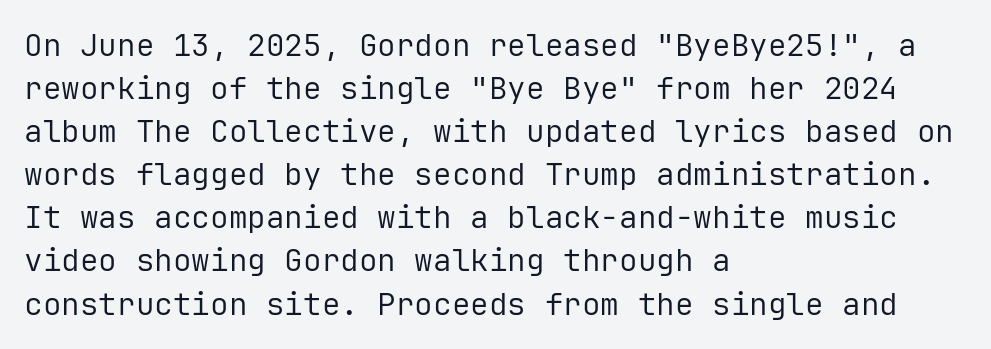
Think of a typewriter: that constant character pitch is what you see here. The gap between lines stays unmarked. Honestly, the letter spacing is just normal — you wouldn't notice it. Do the letters lean? They stand straight. All the whitespace from short lines collects on the right. The glyphs in this specimen are sans serif.
